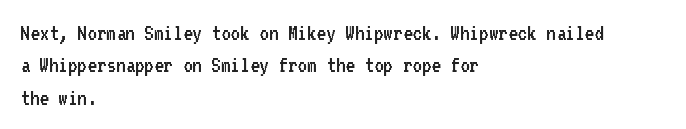
Q: Is the text bold? A: No.
Q: Is the text italic (slanted)? A: No, it is upright.
Q: Is the text underlined? A: No.
Q: How is the paragraph aligned? A: Left-aligned.
Q: Is the spacing between letters normal or unusually wide? A: Normal.
Q: Is the spacing between lines tight, normal or loose? A: Normal.
